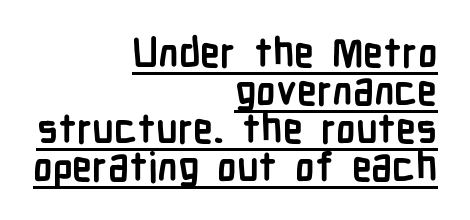
{"serif": "no", "italic": "no", "bold": "yes", "weight": "semibold", "width": "condensed", "stroke_contrast": "low", "x_height": "medium", "monospaced": "no", "underline": "yes", "align": "right", "line_spacing": "tight", "line_spacing_ratio": 0.95, "letter_spacing": "normal", "letter_spacing_em": 0.0, "glyph_px": 40}
